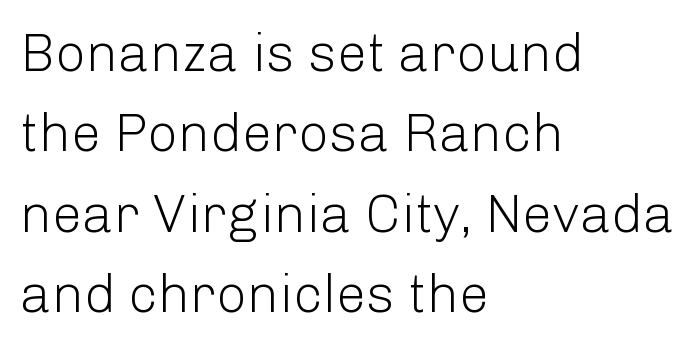
{"serif": "no", "italic": "no", "bold": "no", "weight": "light", "width": "normal", "stroke_contrast": "low", "x_height": "medium", "monospaced": "no", "underline": "no", "align": "left", "line_spacing": "normal", "line_spacing_ratio": 1.49, "letter_spacing": "normal", "letter_spacing_em": 0.0, "glyph_px": 54}
